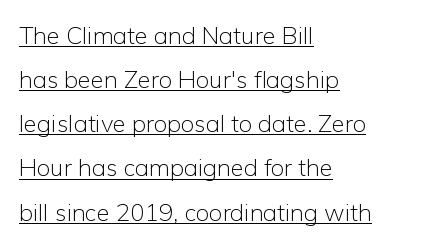
Q: Is the text bold? A: No.
Q: Is the text italic (slanted)? A: No, it is upright.
Q: Is the text underlined? A: Yes.
Q: How is the paragraph aligned? A: Left-aligned.
Q: Is the spacing between letters normal or unusually wide? A: Normal.
